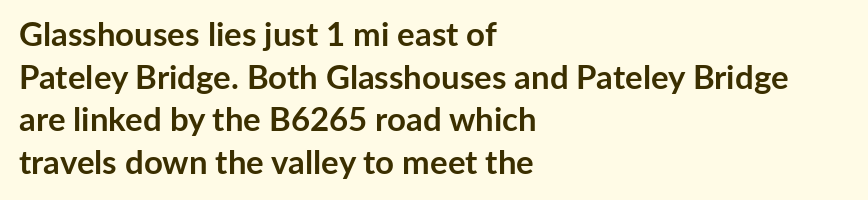
Check where the strokes stop: nothing finishes them off — pure sans. Note the varied advance widths — an 'i' is clearly narrower than an 'm'. Thick stems and heavy bowls — unmistakably bold. Interline gaps are of average width in this sample.
